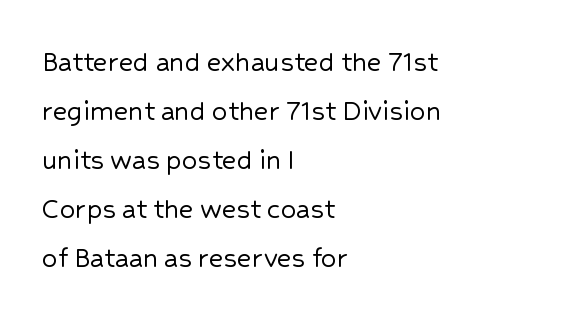
In CSS terms this would be text-align: left. The block of text has a typical density, with ordinary space between rows. No feet cap the strokes, marking this as sans-serif type. Varying glyph widths throughout — classic text-font behaviour. Underlining? Definitely not there. The type is set solid horizontally, with unmodified tracking.
